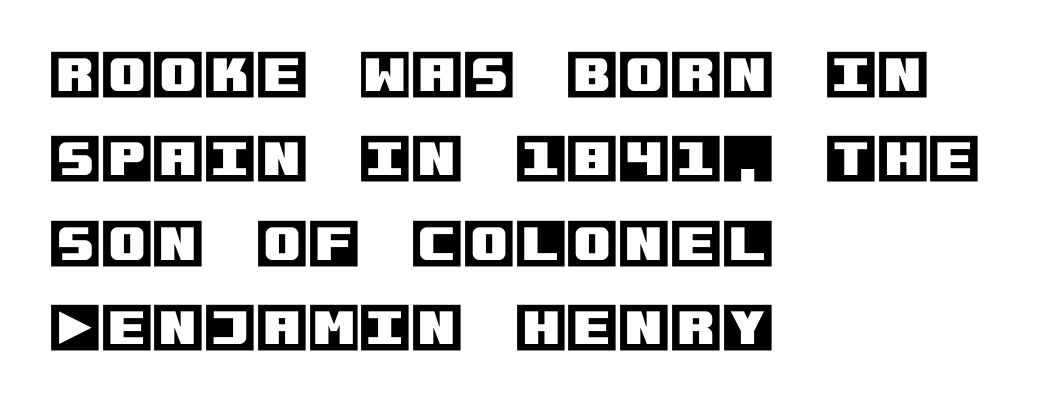
The image shows 53 px text type, upright; set left-aligned, normal line spacing (1.59x), normal letter spacing, not underlined; a large x-height.
